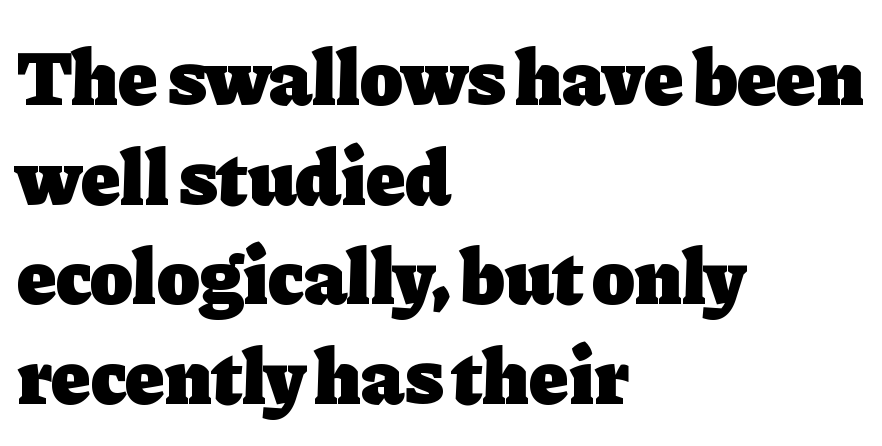
The image shows 79 px heavy serif type, upright; set left-aligned, normal line spacing (1.26x), normal letter spacing, not underlined; low stroke contrast and a medium x-height.
